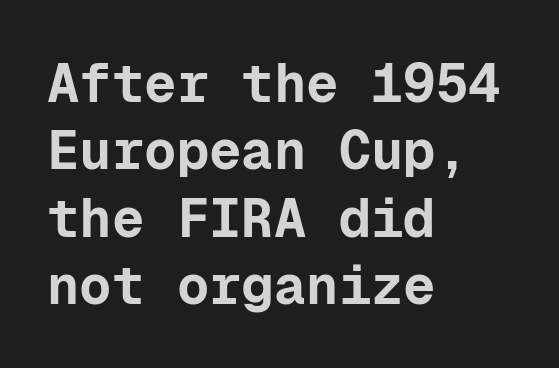
Regular leading. Notice how the stems are strictly vertical — no italics here. Layout note: lines flush left. I'd call this a sans setting — the letters go barefoot. You could call the tracking neutral — neither tight nor loose. Nobody drew a line under any word here.
